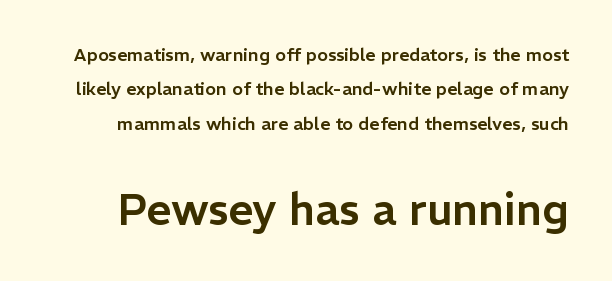
{"serif": "no", "italic": "no", "width": "normal", "stroke_contrast": "low", "x_height": "medium", "monospaced": "no", "underline": "no", "line_spacing": "loose", "line_spacing_ratio": 1.91, "letter_spacing": "normal", "letter_spacing_em": 0.0, "larger_block": "second", "size_ratio": 2.44, "glyph_px": 44}
